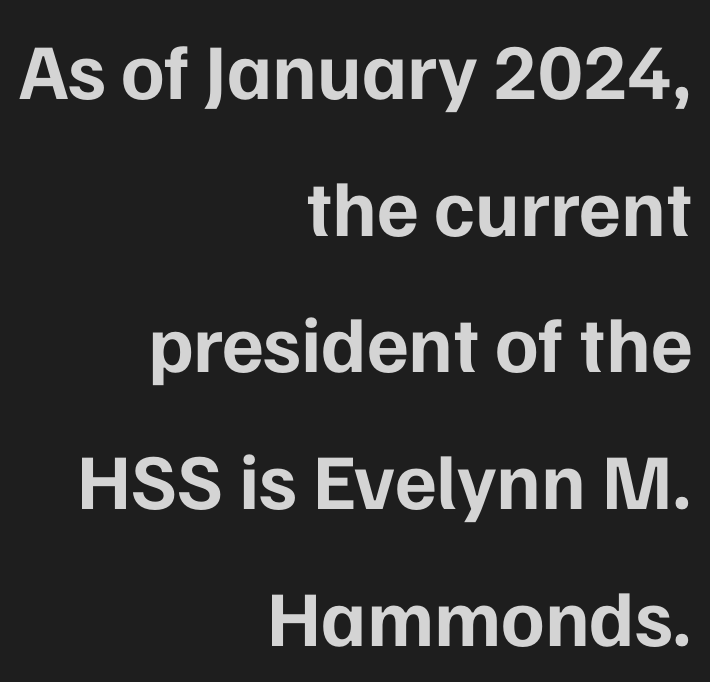
The image shows 79 px bold sans-serif type, upright; set right-aligned, line spacing 1.73x, normal letter spacing, not underlined; low stroke contrast and a medium x-height.
